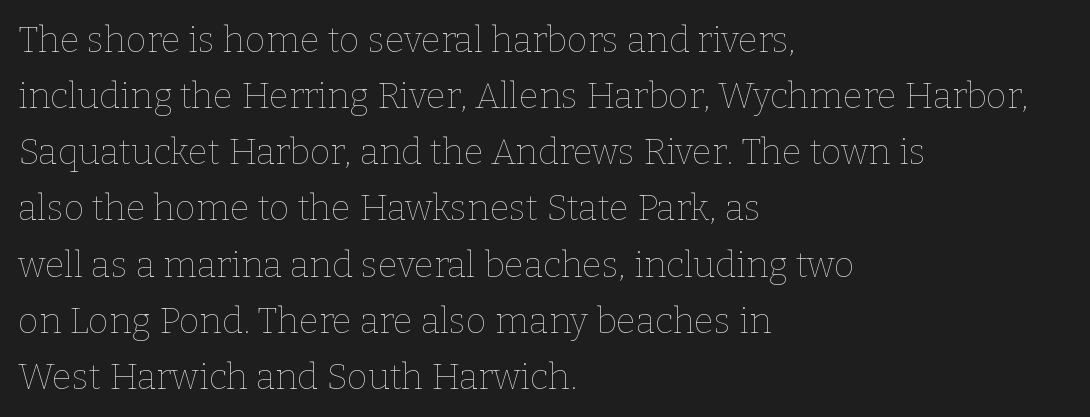
Q: Is the text bold? A: No.
Q: Is the text italic (slanted)? A: No, it is upright.
Q: Is the text underlined? A: No.
Q: How is the paragraph aligned? A: Left-aligned.
Q: Is the spacing between letters normal or unusually wide? A: Normal.
Q: Is the spacing between lines tight, normal or loose? A: Normal.
Q: Width (condensed, normal, or wide)? A: Normal.
Q: Stroke contrast? A: Low.
Q: x-height? A: Medium.
Q: Monospaced? A: No.
